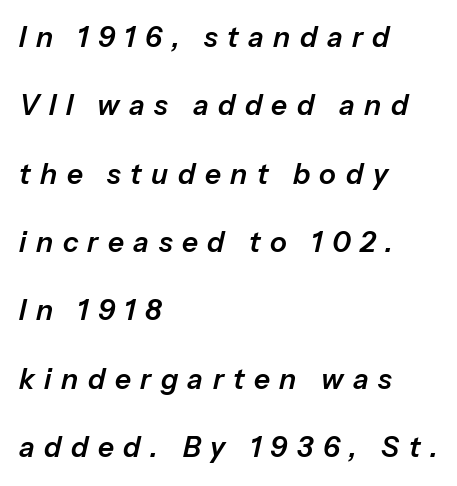
The foot of each line stays bare and open. Honestly, the letter spacing is so wide it's the main thing you notice. Does the lettering tilt? It does — this is italic. In CSS terms this would be text-align: left. A typesetter would call this leading open, well beyond the default. A typesetter would call this proportional, since set widths differ per character.
